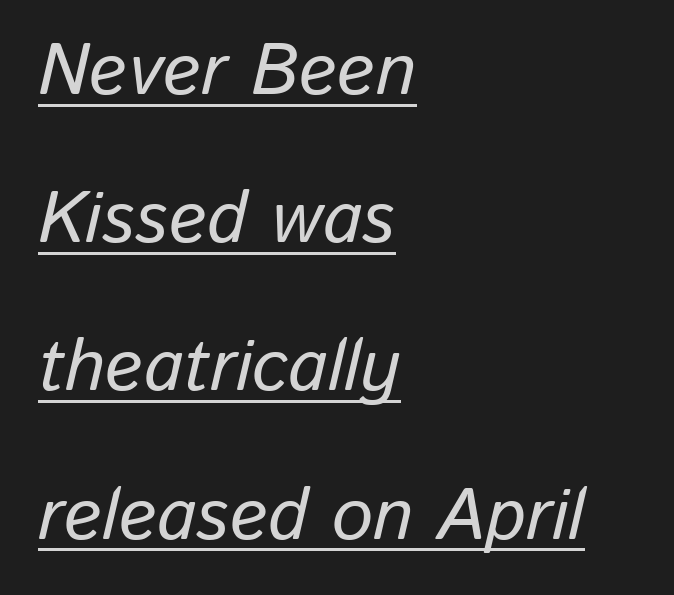
Q: Is the text italic (slanted)? A: Yes, it leans right by about 13 degrees.
Q: Is the text underlined? A: Yes.
Q: How is the paragraph aligned? A: Left-aligned.
Q: Is the spacing between letters normal or unusually wide? A: Normal.
Q: Is the spacing between lines tight, normal or loose? A: Loose.
Q: Width (condensed, normal, or wide)? A: Normal.
Q: Stroke contrast? A: Low.
Q: x-height? A: Medium.
Q: Monospaced? A: No.
